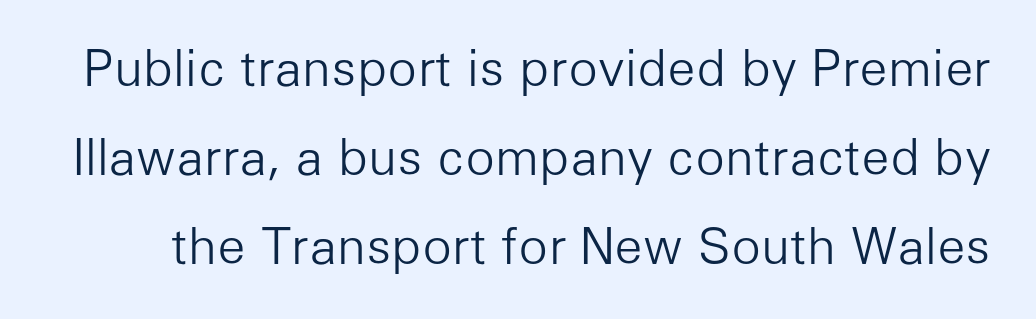
{"serif": "no", "italic": "no", "bold": "no", "weight": "light", "width": "normal", "stroke_contrast": "low", "x_height": "medium", "monospaced": "no", "underline": "no", "line_spacing_ratio": 1.82, "letter_spacing": "normal", "letter_spacing_em": 0.0, "glyph_px": 49}
